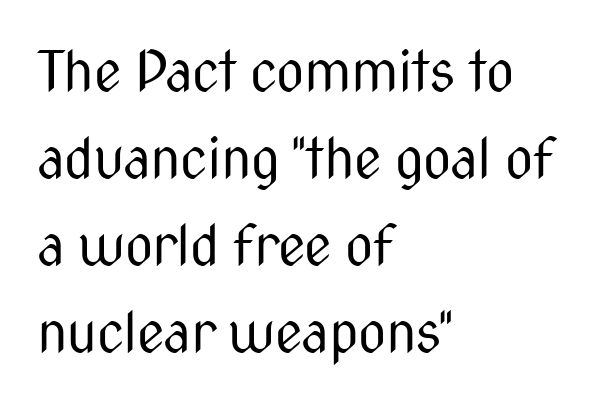
These lines are rendered in a variable-pitch font. A clean baseline with only descenders dipping below it. If you measured baseline to baseline, you'd find a middling distance. In terms of letterform style, serifs are entirely absent.
